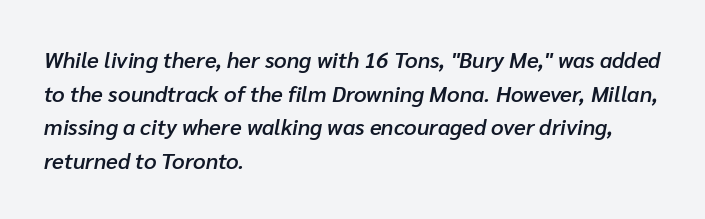
Q: Is the text bold? A: Semi-bold.
Q: Is the text italic (slanted)? A: Yes, it leans right by about 10 degrees.
Q: Is the text underlined? A: No.
Q: How is the paragraph aligned? A: Left-aligned.
Q: Is the spacing between letters normal or unusually wide? A: Normal.
Q: Is the spacing between lines tight, normal or loose? A: Normal.
